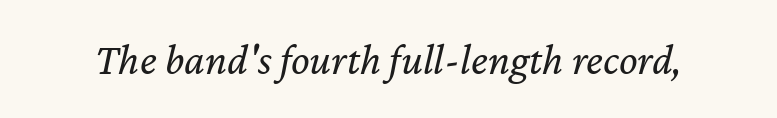
Think of a printed novel: that variable character pitch is what you see here. The lettering tilts uniformly, giving the passage an italic look. Tracking value appears to be zero — textbook default spacing. Is this a heavy cut? Hardly; it is regular or lighter. Underlining? Definitely not there.
